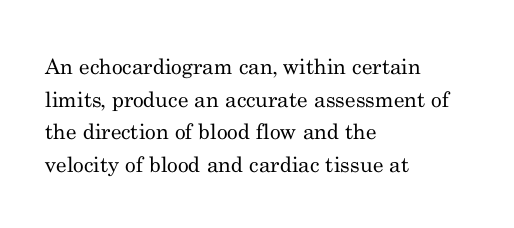
Q: Is the text bold? A: No.
Q: Is the text italic (slanted)? A: No, it is upright.
Q: Is the text underlined? A: No.
Q: How is the paragraph aligned? A: Left-aligned.
Q: Is the spacing between letters normal or unusually wide? A: Normal.
Q: Is the spacing between lines tight, normal or loose? A: Normal.
